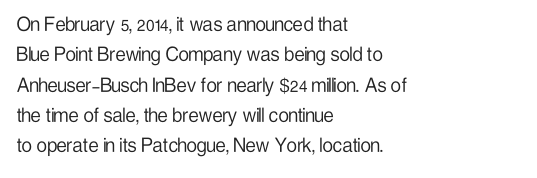
The space directly below the letters is spotless. Caption: standard tracking, unaltered. Vertically, the passage feels balanced, rows spaced as you'd expect. Does the lettering tilt? It doesn't — this is upright.
